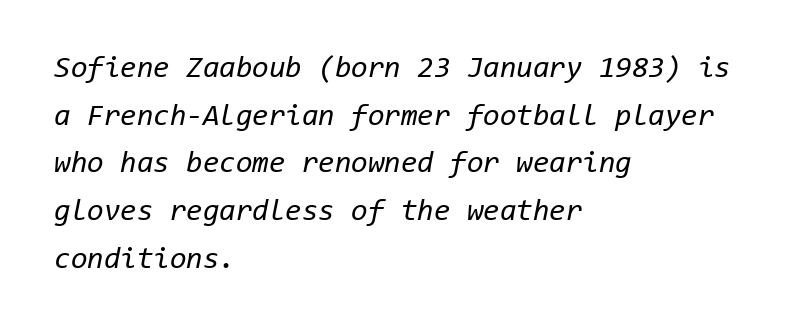
The image shows 30 px regular-weight type, italic (leaning right), monospaced; set left-aligned, normal line spacing (1.59x), normal letter spacing, not underlined; low stroke contrast and a medium x-height.
